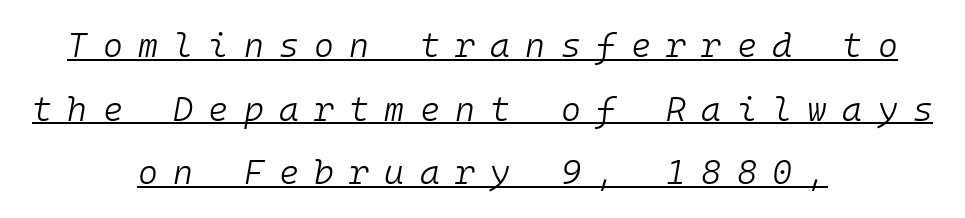
{"italic": "yes", "lean": "right", "slant_degrees": 10, "bold": "no", "weight": "light", "width": "normal", "stroke_contrast": "low", "x_height": "medium", "monospaced": "yes", "underline": "yes", "align": "center", "line_spacing_ratio": 1.87, "letter_spacing": "wide", "letter_spacing_em": 0.45, "glyph_px": 34}
